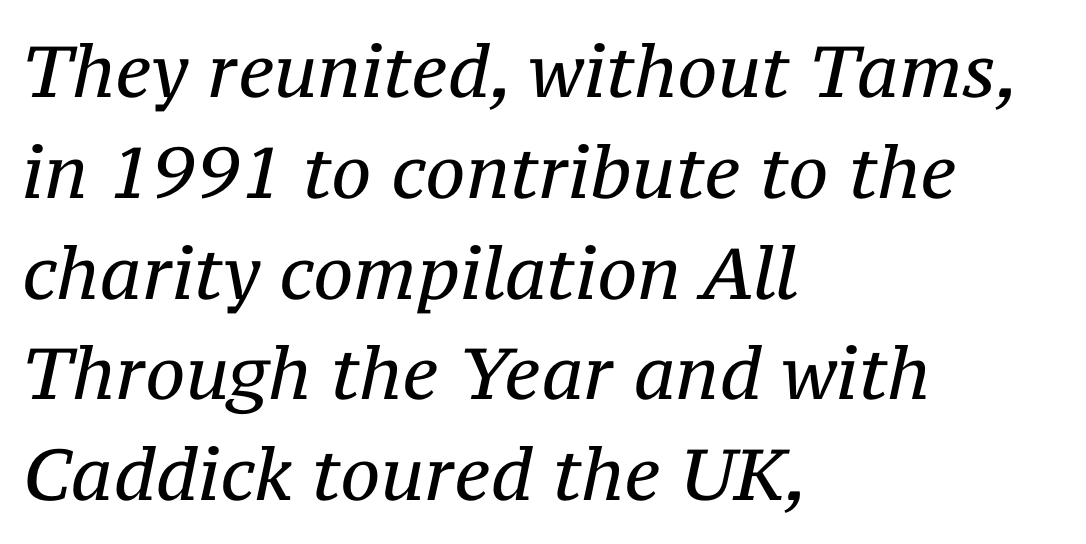
The image shows 72 px regular-weight serif type, italic (leaning right); set left-aligned, normal line spacing (1.4x), normal letter spacing, not underlined; medium stroke contrast and a medium x-height.
